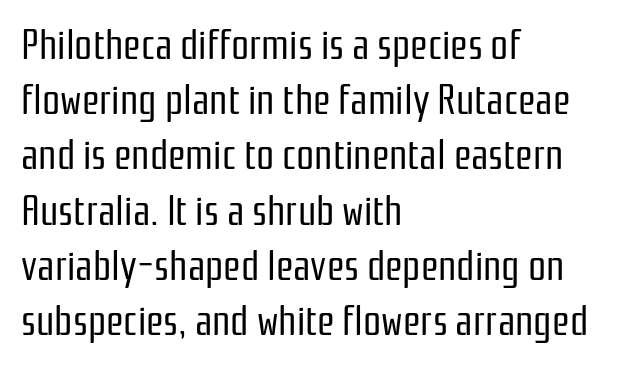
The image shows 40 px regular-weight, condensed sans-serif type, upright; set left-aligned, normal line spacing (1.38x), normal letter spacing, not underlined; low stroke contrast and a medium x-height.
